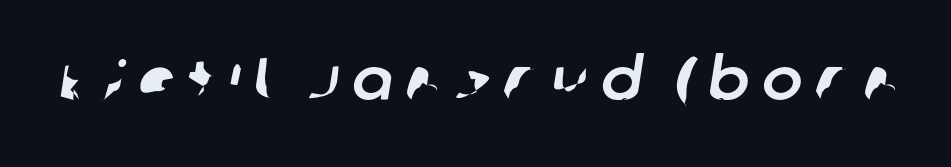
The image shows 60 px sans-serif type; set unusually wide letter spacing (+0.22 em), not underlined; low stroke contrast and a large x-height.
